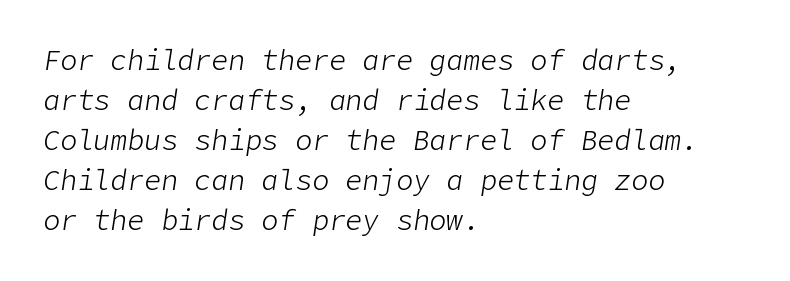
Q: Is the text bold? A: No.
Q: Is the text italic (slanted)? A: Yes, it leans right by about 9 degrees.
Q: Is the text underlined? A: No.
Q: How is the paragraph aligned? A: Left-aligned.
Q: Is the spacing between letters normal or unusually wide? A: Normal.
Q: Is the spacing between lines tight, normal or loose? A: Normal.
Q: Width (condensed, normal, or wide)? A: Normal.
Q: Stroke contrast? A: Low.
Q: x-height? A: Medium.
